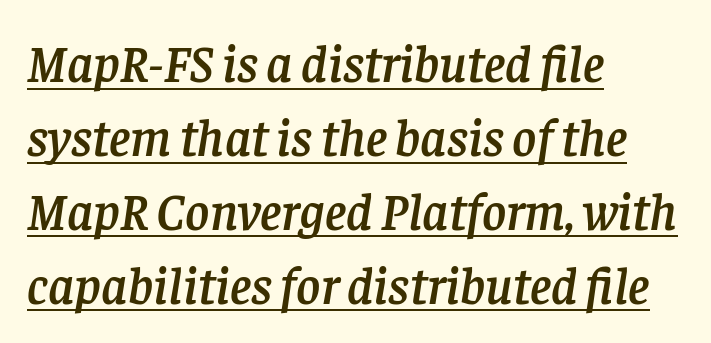
Honestly, the letter spacing is just normal — you wouldn't notice it. The typeface chosen for these lines features serifs. The letters advance in unequal steps, a hallmark of proportional type. Each line of the rendering has a horizontal stroke beneath the glyphs. The space between consecutive lines is moderate.
